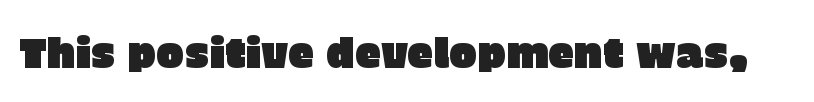
Q: Is the text italic (slanted)? A: No, it is upright.
Q: Is the typeface a serif or a sans-serif typeface? A: Sans-serif.
Q: Is the text underlined? A: No.
Q: Is the spacing between letters normal or unusually wide? A: Normal.
Q: Width (condensed, normal, or wide)? A: Normal.
Q: Stroke contrast? A: Low.
Q: x-height? A: Large.
Q: Monospaced? A: No.
